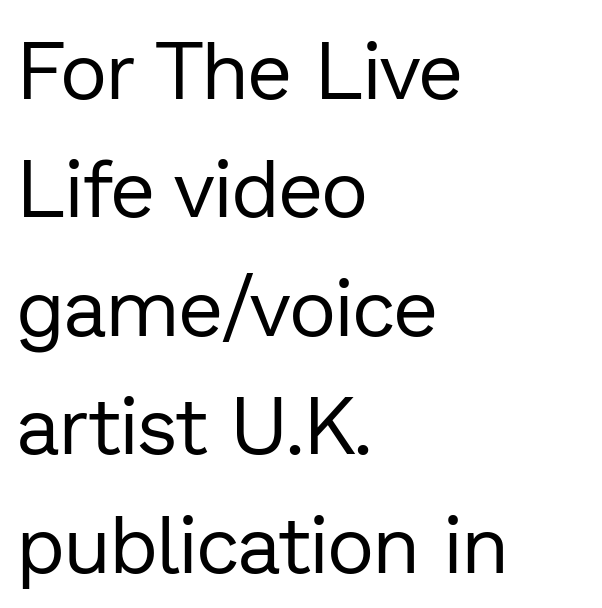
Q: Is the text bold? A: No.
Q: Is the text italic (slanted)? A: No, it is upright.
Q: Is the typeface a serif or a sans-serif typeface? A: Sans-serif.
Q: Is the text underlined? A: No.
Q: How is the paragraph aligned? A: Left-aligned.
Q: Is the spacing between letters normal or unusually wide? A: Normal.
Q: Is the spacing between lines tight, normal or loose? A: Normal.
Q: Width (condensed, normal, or wide)? A: Normal.
Q: Stroke contrast? A: Low.
Q: x-height? A: Medium.
Q: Monospaced? A: No.
